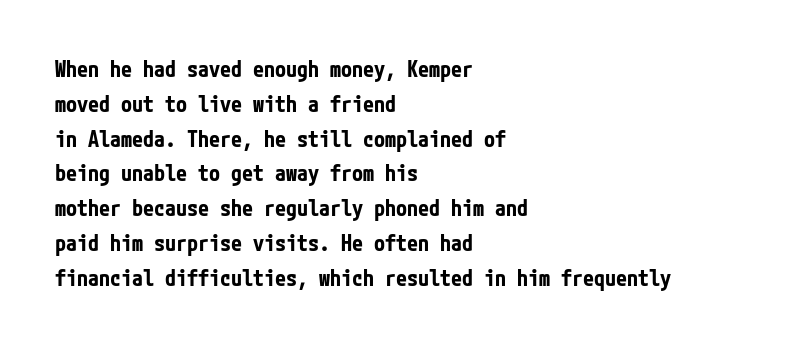
{"italic": "no", "bold": "yes", "underline": "no", "align": "left", "line_spacing": "normal", "line_spacing_ratio": 1.58, "letter_spacing": "normal", "letter_spacing_em": 0.0, "glyph_px": 22}
